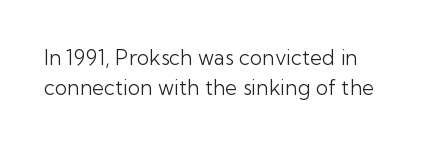
Q: Is the text bold? A: No.
Q: Is the text italic (slanted)? A: No, it is upright.
Q: Is the text underlined? A: No.
Q: How is the paragraph aligned? A: Left-aligned.
Q: Is the spacing between letters normal or unusually wide? A: Normal.
Q: Is the spacing between lines tight, normal or loose? A: Normal.
